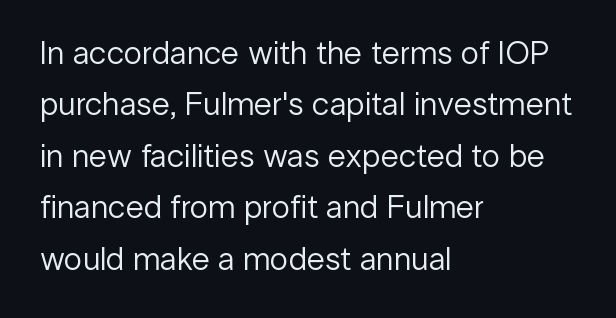
The image shows 33 px regular-weight sans-serif type, upright; set left-aligned, normal line spacing (1.56x), normal letter spacing, not underlined; low stroke contrast and a medium x-height.
